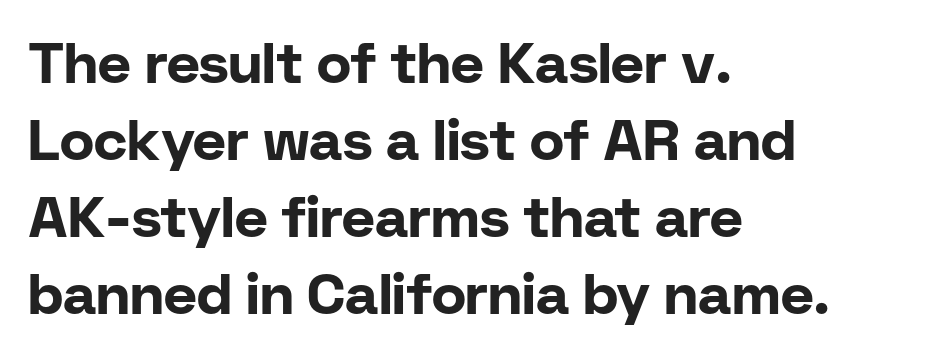
These lines stack with their left ends in a neat column. Is this a fixed-width face? No — the glyphs have proportional, varying widths. On the weight axis this lands at bold, roughly 700. Designer's note — italics off, roman on.
